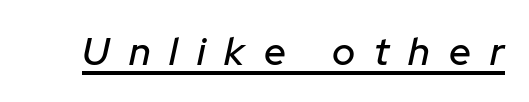
{"italic": "yes", "lean": "right", "slant_degrees": 12, "width": "normal", "stroke_contrast": "low", "x_height": "medium", "monospaced": "no", "underline": "yes", "letter_spacing": "wide", "letter_spacing_em": 0.49, "glyph_px": 39}
